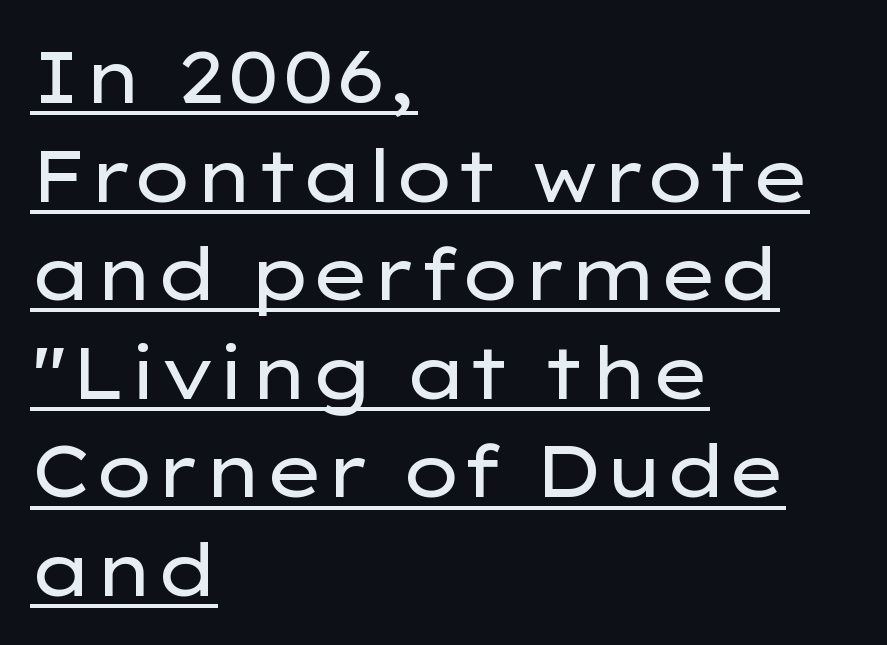
Every character sits straight up, as roman type does. Looks like regular typesetting: each glyph gets only the width it needs. Horizontal bands of white between lines are of average thickness. All the whitespace from short lines collects on the right. Caption: lettering with a line underneath. The letters look calm and open, with moderate or lighter stems.
